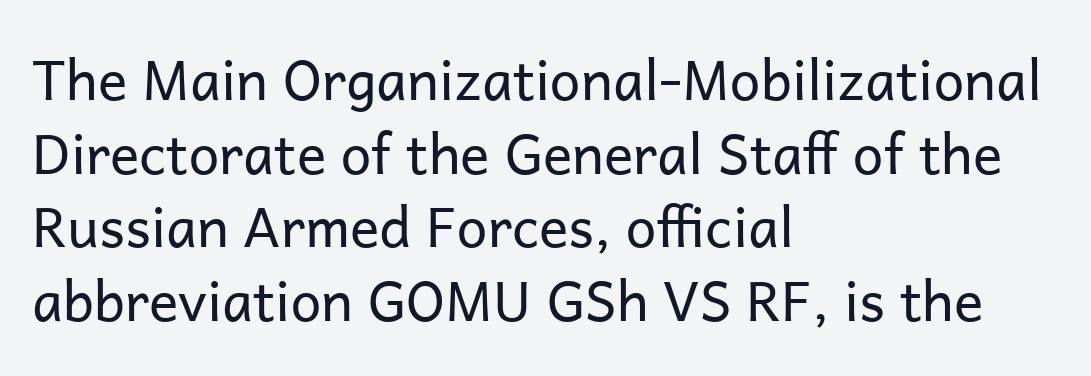
Q: Is the text bold? A: No.
Q: Is the text italic (slanted)? A: No, it is upright.
Q: Is the typeface a serif or a sans-serif typeface? A: Sans-serif.
Q: Is the text underlined? A: No.
Q: How is the paragraph aligned? A: Left-aligned.
Q: Is the spacing between letters normal or unusually wide? A: Normal.
Q: Is the spacing between lines tight, normal or loose? A: Normal.
Q: Width (condensed, normal, or wide)? A: Normal.
Q: Stroke contrast? A: Low.
Q: x-height? A: Medium.
Q: Monospaced? A: No.
